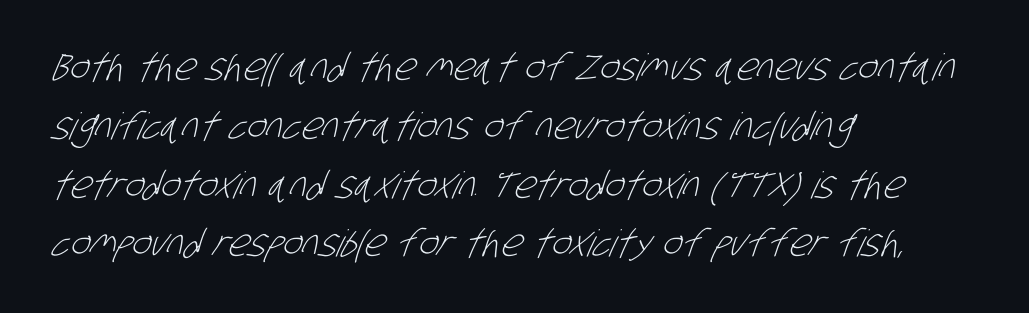
{"serif": "no", "bold": "no", "weight": "light", "width": "condensed", "stroke_contrast": "low", "x_height": "large", "monospaced": "no", "underline": "no", "align": "left", "line_spacing": "normal", "line_spacing_ratio": 1.59, "letter_spacing": "normal", "letter_spacing_em": 0.0, "glyph_px": 37}
